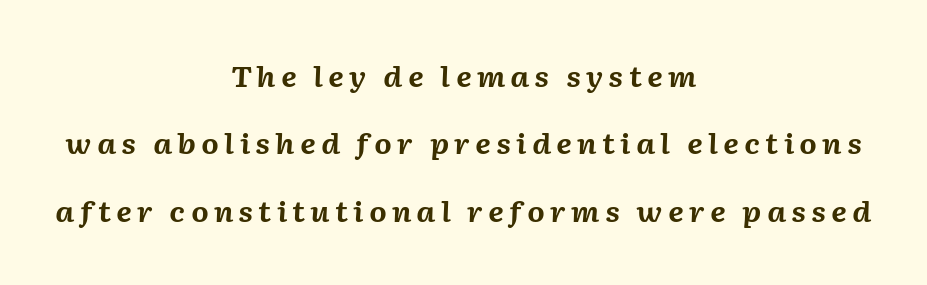
Typographic density is high because the face is bold. A typesetter would call this leading open, well beyond the default. Is this a fixed-width face? No — the glyphs have proportional, varying widths. The text carries the slant typical of an italic or oblique font. The typesetter chose a symmetrical, centered arrangement here.
